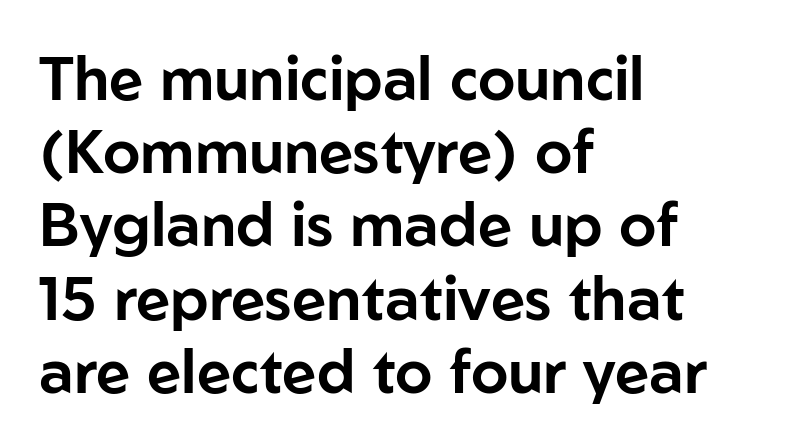
Q: Is the text italic (slanted)? A: No, it is upright.
Q: Is the typeface a serif or a sans-serif typeface? A: Sans-serif.
Q: Is the text underlined? A: No.
Q: How is the paragraph aligned? A: Left-aligned.
Q: Is the spacing between letters normal or unusually wide? A: Normal.
Q: Width (condensed, normal, or wide)? A: Normal.
Q: Stroke contrast? A: Low.
Q: x-height? A: Medium.
Q: Monospaced? A: No.
